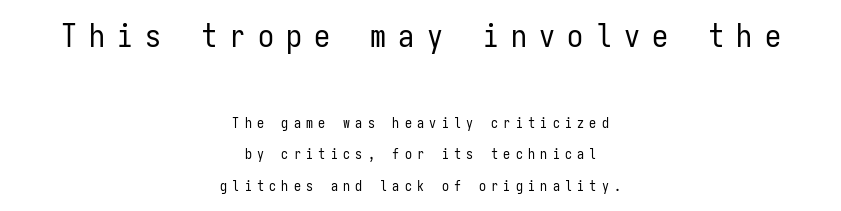
The image shows 32 px regular-weight, condensed sans-serif type, upright, monospaced; set centered, loose line spacing (2.25x), unusually wide letter spacing (+0.38 em), not underlined; the first (top) block is 2.29x larger; low stroke contrast and a medium x-height.
